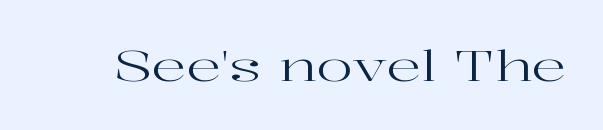
Q: Is the text bold? A: No.
Q: Is the text italic (slanted)? A: No, it is upright.
Q: Is the typeface a serif or a sans-serif typeface? A: Serif.
Q: Is the text underlined? A: No.
Q: Is the spacing between letters normal or unusually wide? A: Normal.
Q: Width (condensed, normal, or wide)? A: Wide.
Q: Stroke contrast? A: High.
Q: x-height? A: Medium.
Q: Monospaced? A: No.
